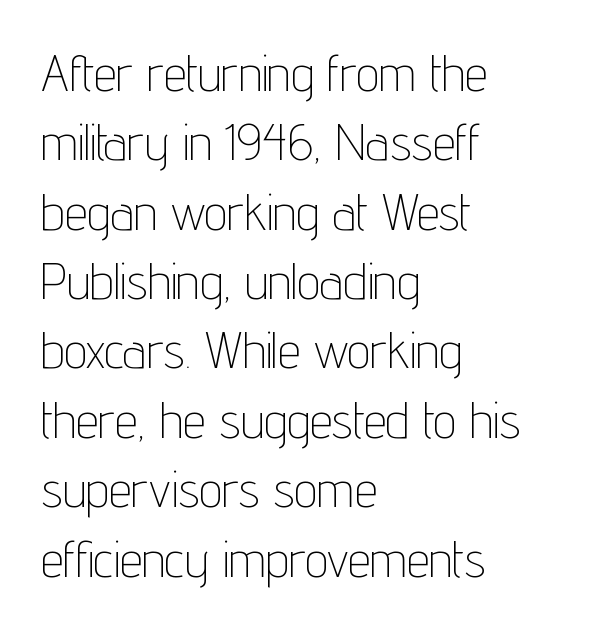
The image shows 51 px thin, condensed sans-serif type, upright; set left-aligned, normal line spacing (1.36x), normal letter spacing, not underlined; low stroke contrast and a medium x-height.
